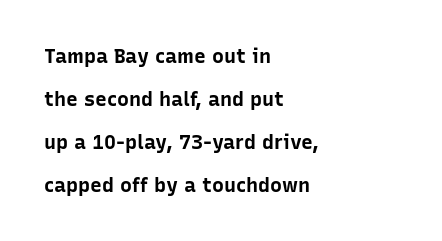
Q: Is the text bold? A: Yes.
Q: Is the text italic (slanted)? A: No, it is upright.
Q: Is the text underlined? A: No.
Q: How is the paragraph aligned? A: Left-aligned.
Q: Is the spacing between letters normal or unusually wide? A: Normal.
Q: Is the spacing between lines tight, normal or loose? A: Loose.
